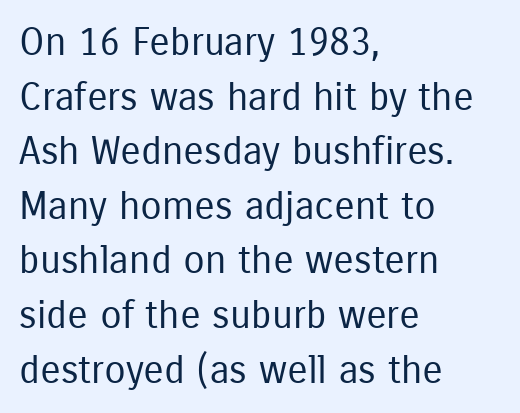
{"serif": "no", "italic": "no", "bold": "no", "weight": "regular", "width": "condensed", "stroke_contrast": "low", "x_height": "medium", "monospaced": "no", "underline": "no", "align": "left", "line_spacing": "normal", "line_spacing_ratio": 1.4, "letter_spacing": "normal", "letter_spacing_em": 0.0, "glyph_px": 39}
